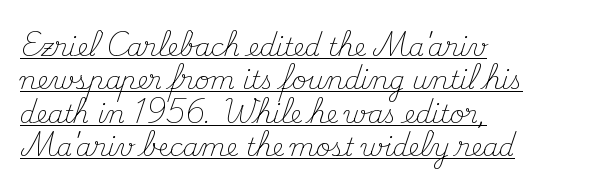
The image shows 25 px text type; set left-aligned, normal line spacing (1.34x), normal letter spacing, underlined.
